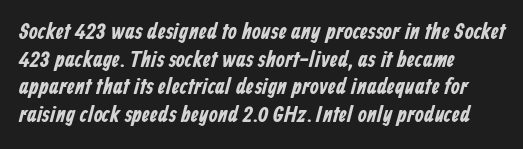
The image shows 23 px text type; set left-aligned, line spacing 1.2x, normal letter spacing, not underlined.
